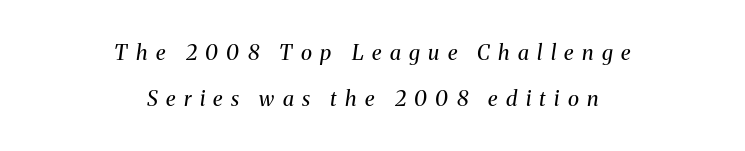
This is not heavy type; no bold has been used. Loose tracking; the words dissolve into strings of separated letters. An italicized treatment has been applied to the whole sample. The area under the type is left untouched. Caption: multi-line text, centered on the measure. The rendering uses a large line-height, opening up the rows.
